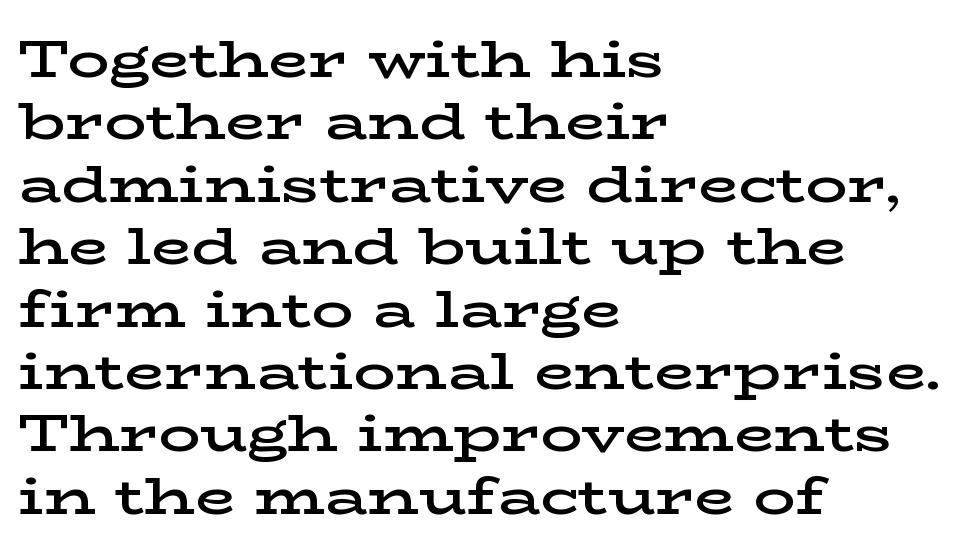
Tall strokes in this sample are plumb rather than angled. A serif font was chosen for this passage. Proportional: the letters do not fall into vertical columns. In terms of weight, the rendering is demibold, just under bold. Nobody drew a line under any word here.
